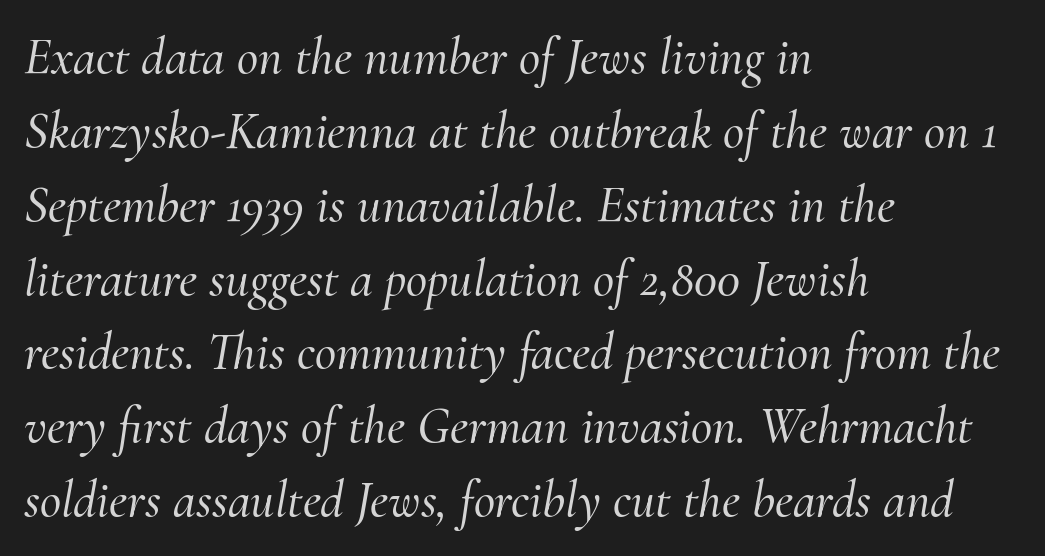
A typesetter would mark this as italic. Glyph-to-glyph distance matches everyday printed text. The face used here is proportionally spaced, like ordinary book or web type. The rag falls on the right side of this text block. Underline: absent. Summary of vertical rhythm: regular, with standard interline spacing.
